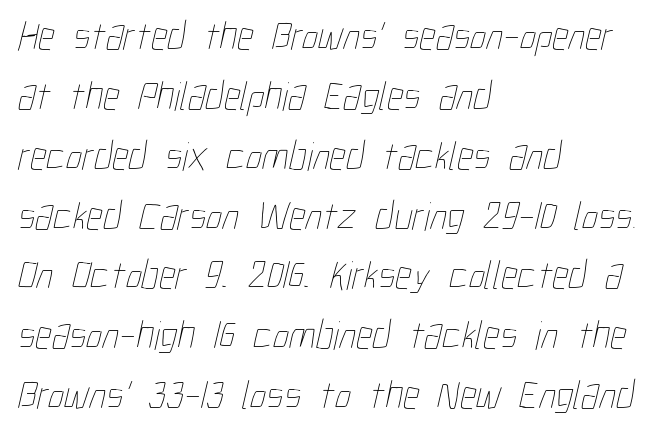
How would I describe the line gaps? Plain and ordinary. Think standard paragraph weight, or any step lighter than that. You could not count columns in this text — the font is proportionally spaced. Tracking here is standard; glyphs follow each other at the usual distance.
